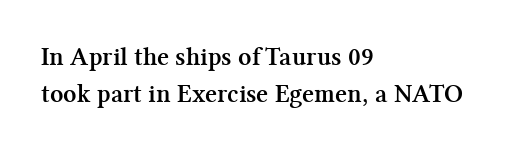
Q: Is the text bold? A: Yes.
Q: Is the text italic (slanted)? A: No, it is upright.
Q: Is the text underlined? A: No.
Q: How is the paragraph aligned? A: Left-aligned.
Q: Is the spacing between letters normal or unusually wide? A: Normal.
Q: Is the spacing between lines tight, normal or loose? A: Normal.
